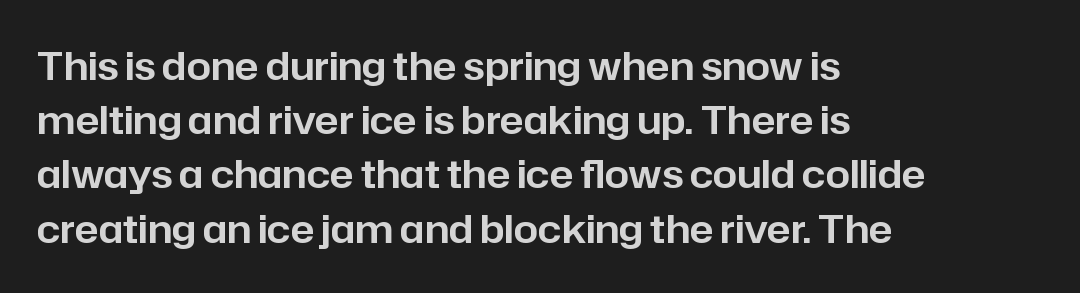
{"serif": "no", "italic": "no", "width": "normal", "stroke_contrast": "low", "x_height": "medium", "monospaced": "no", "underline": "no", "align": "left", "line_spacing": "normal", "line_spacing_ratio": 1.39, "letter_spacing": "normal", "letter_spacing_em": 0.0, "glyph_px": 39}
